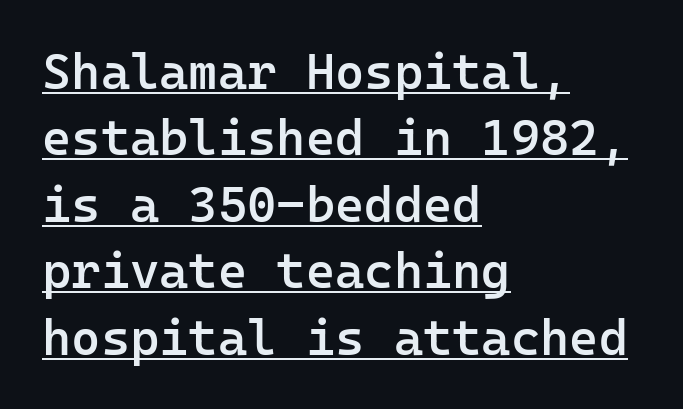
The image shows 50 px semibold sans-serif type, upright, monospaced; set left-aligned, normal line spacing (1.33x), normal letter spacing, underlined; low stroke contrast and a medium x-height.
